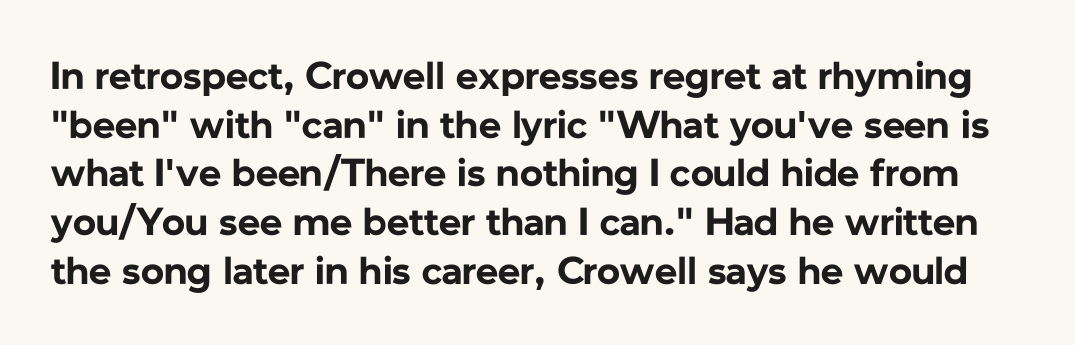
This rendering employs a face without finishing strokes, i.e., a sans-serif. Stroke thickness is high; the sample reads as a true bold. These lines are rendered in a variable-pitch font. Line spacing here is normal. The zone under the glyphs is completely vacant.
